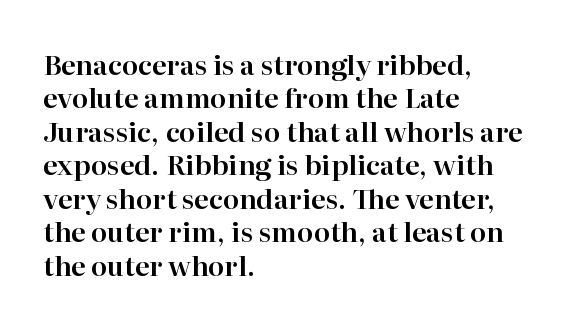
The specimen reads as upright at a glance. The words here are not underlined. Horizontal alignment here is leftward, the default for most running prose. The gaps between neighbouring characters are ordinary and unremarkable.
